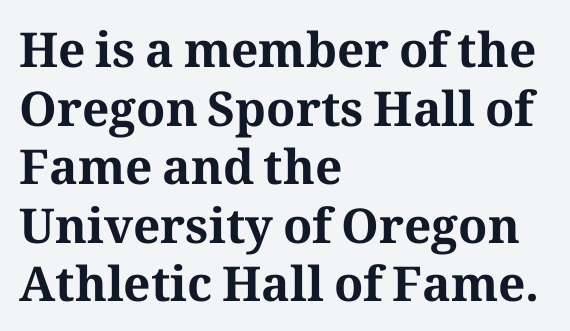
Q: Is the text bold? A: Yes.
Q: Is the text italic (slanted)? A: No, it is upright.
Q: Is the typeface a serif or a sans-serif typeface? A: Serif.
Q: Is the text underlined? A: No.
Q: How is the paragraph aligned? A: Left-aligned.
Q: Is the spacing between letters normal or unusually wide? A: Normal.
Q: Width (condensed, normal, or wide)? A: Normal.
Q: Stroke contrast? A: Medium.
Q: x-height? A: Medium.
Q: Monospaced? A: No.
